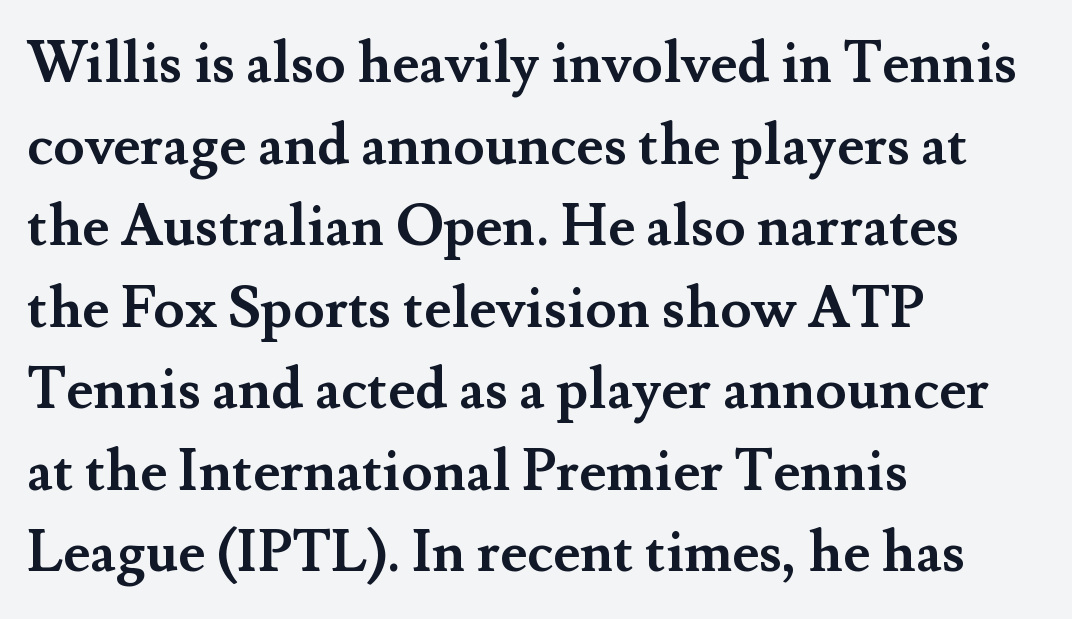
{"serif": "yes", "italic": "no", "bold": "yes", "weight": "semibold", "width": "normal", "stroke_contrast": "medium", "x_height": "small", "monospaced": "no", "underline": "no", "align": "left", "line_spacing": "normal", "line_spacing_ratio": 1.43, "letter_spacing": "normal", "letter_spacing_em": 0.0, "glyph_px": 57}
